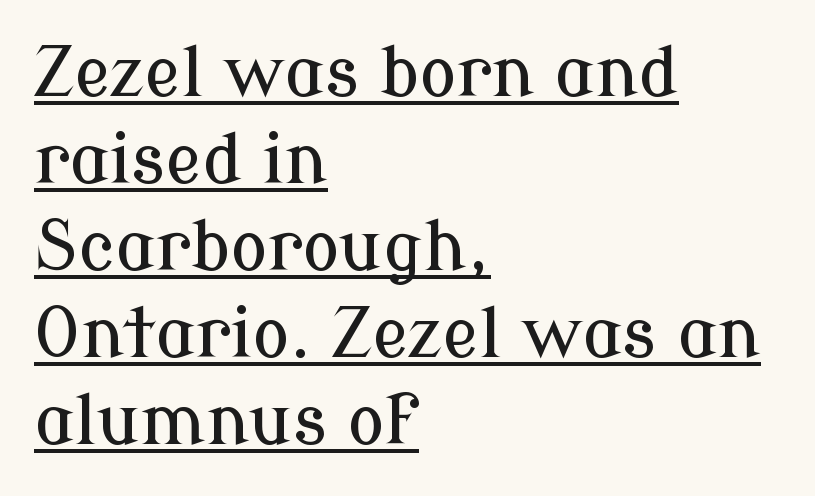
The lettering stays uniformly vertical, giving the passage a roman look. You can see a thin bar hugging the bottom of the glyphs. The face used here is rendered with its standard letterfit. In terms of leading, this rendering sits right in the middle. Horizontal alignment here is leftward, the default for most running prose.
